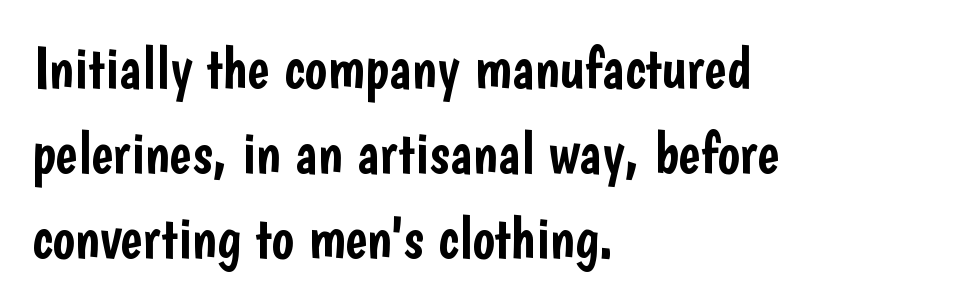
Q: Is the text italic (slanted)? A: No, it is upright.
Q: Is the typeface a serif or a sans-serif typeface? A: Sans-serif.
Q: Is the text underlined? A: No.
Q: How is the paragraph aligned? A: Left-aligned.
Q: Is the spacing between letters normal or unusually wide? A: Normal.
Q: Is the spacing between lines tight, normal or loose? A: Normal.
Q: Width (condensed, normal, or wide)? A: Condensed.
Q: Stroke contrast? A: Low.
Q: x-height? A: Medium.
Q: Monospaced? A: No.
